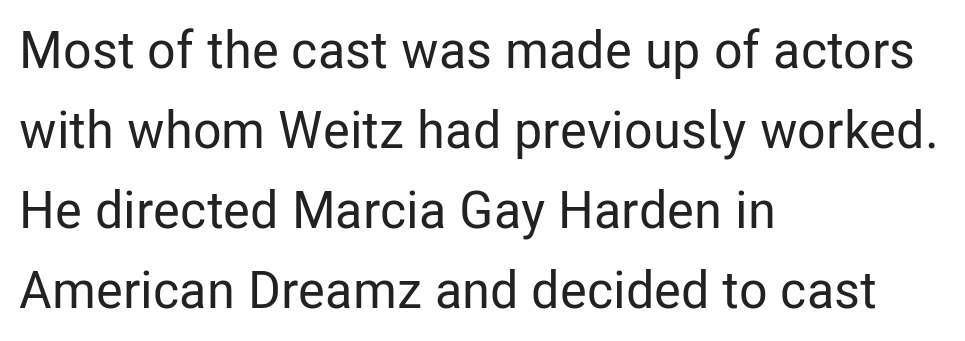
The image shows 52 px condensed sans-serif type, upright; set left-aligned, normal line spacing (1.54x), normal letter spacing, not underlined; low stroke contrast and a medium x-height.
